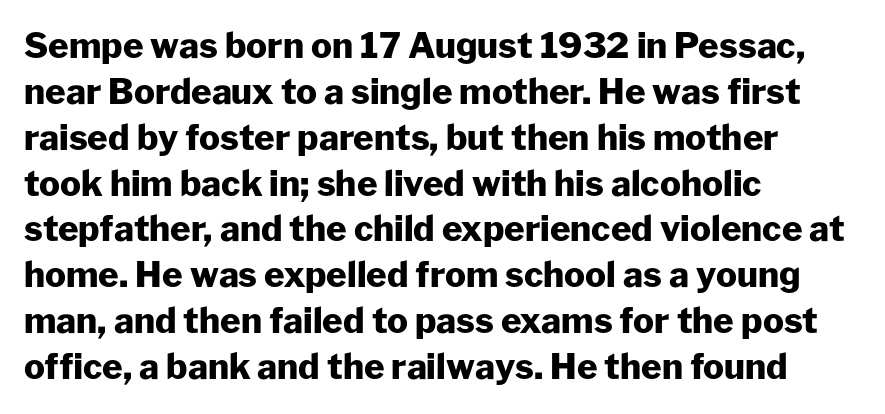
Q: Is the text bold? A: Yes.
Q: Is the text italic (slanted)? A: No, it is upright.
Q: Is the typeface a serif or a sans-serif typeface? A: Sans-serif.
Q: Is the text underlined? A: No.
Q: How is the paragraph aligned? A: Left-aligned.
Q: Is the spacing between letters normal or unusually wide? A: Normal.
Q: Is the spacing between lines tight, normal or loose? A: Normal.
Q: Width (condensed, normal, or wide)? A: Normal.
Q: Stroke contrast? A: Low.
Q: x-height? A: Medium.
Q: Monospaced? A: No.
